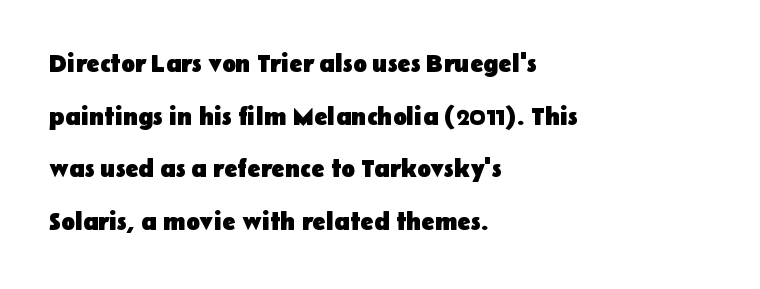
The image shows 25 px bold type, upright; set left-aligned, loose line spacing (2.11x), normal letter spacing, not underlined.
